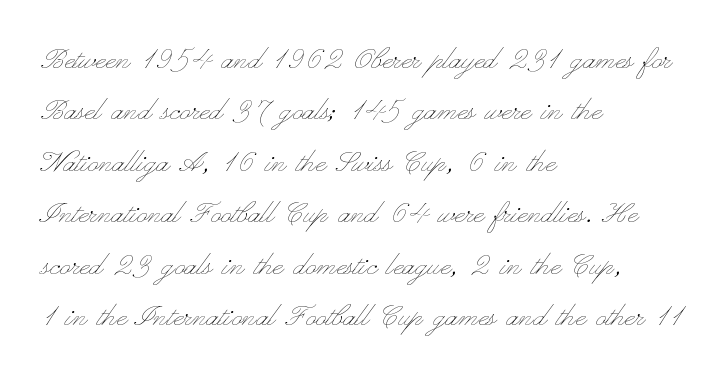
The image shows 36 px thin, wide type; set left-aligned, normal line spacing (1.43x), normal letter spacing, not underlined; low stroke contrast and a small x-height.
